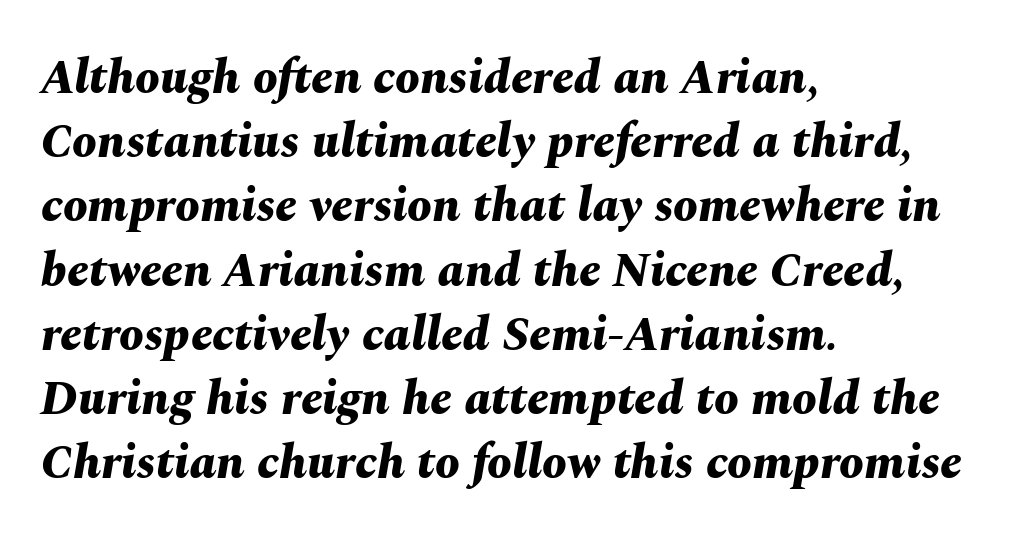
Default kerning and tracking; the words read as compact shapes. Glance below the letters and you will spot only blank space. The passage shown leans; its letterforms are oblique. How would I describe the line gaps? Plain and ordinary. Here the designer chose a conventional face with non-uniform glyph widths.
